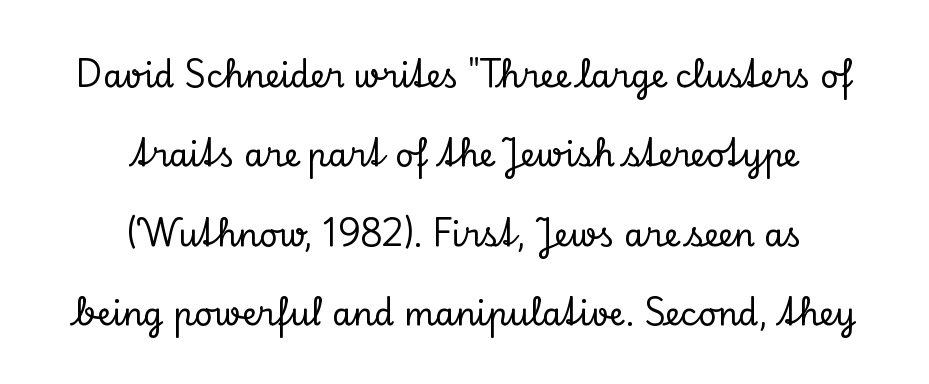
The image shows 32 px text type, upright; set centered, loose line spacing (2.48x), normal letter spacing, not underlined; low stroke contrast and a small x-height.
